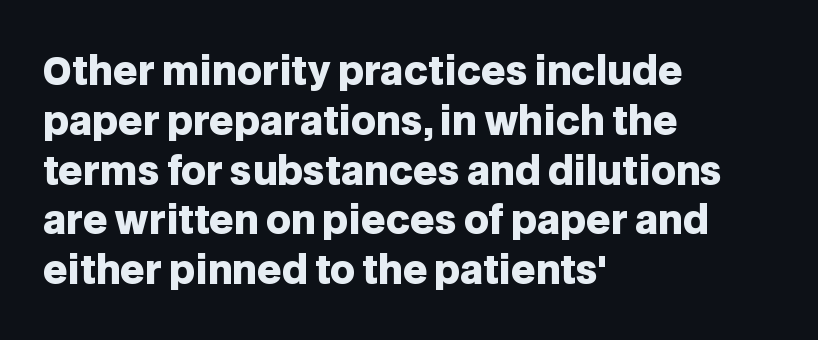
In terms of leading, this rendering sits right in the middle. These lines are rendered in a variable-pitch font. A full-strength bold gives these letters their thick strokes. Tracking value appears to be zero — textbook default spacing.
